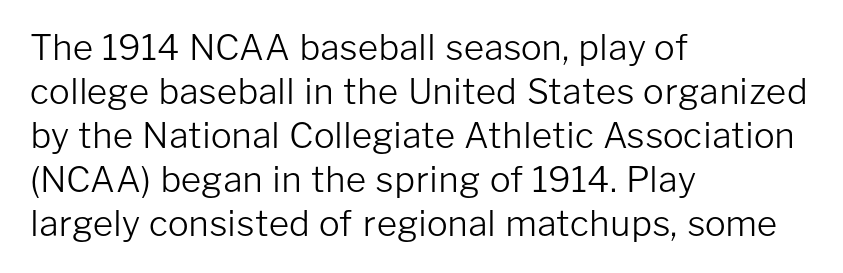
The image shows 35 px light sans-serif type, upright; set left-aligned, normal line spacing (1.26x), normal letter spacing, not underlined; low stroke contrast and a medium x-height.
